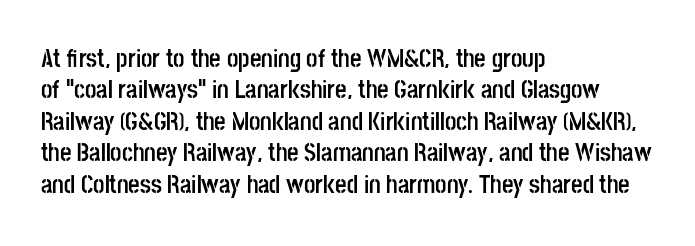
The image shows 25 px bold type, upright; set left-aligned, normal line spacing (1.26x), normal letter spacing, not underlined.
